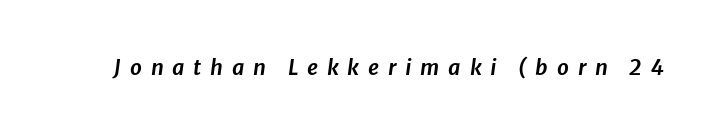
{"italic": "yes", "lean": "right", "slant_degrees": 8, "underline": "no", "letter_spacing": "wide", "letter_spacing_em": 0.42, "glyph_px": 21}
